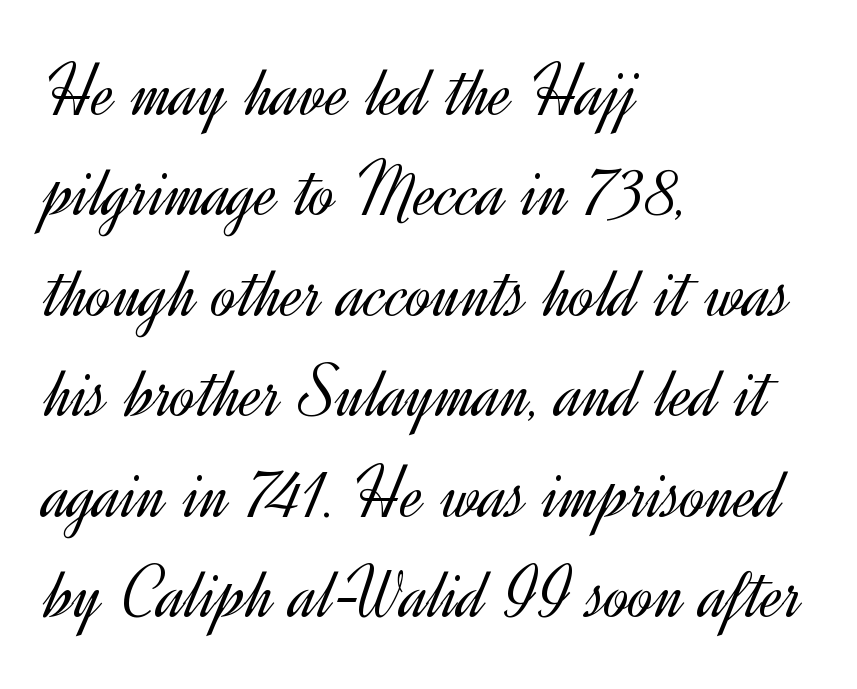
Q: Is the text bold? A: No.
Q: Is the text italic (slanted)? A: Yes.
Q: Is the typeface a serif or a sans-serif typeface? A: Sans-serif.
Q: Is the text underlined? A: No.
Q: How is the paragraph aligned? A: Left-aligned.
Q: Is the spacing between letters normal or unusually wide? A: Normal.
Q: Is the spacing between lines tight, normal or loose? A: Normal.
Q: Width (condensed, normal, or wide)? A: Normal.
Q: x-height? A: Small.
Q: Monospaced? A: No.
